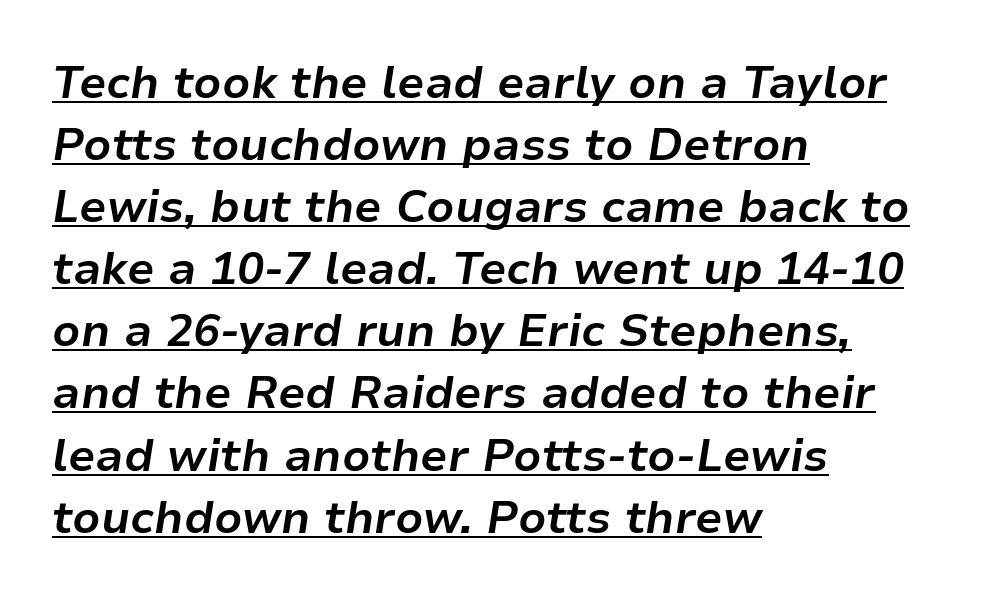
{"italic": "yes", "lean": "right", "slant_degrees": 9, "bold": "yes", "weight": "bold", "width": "normal", "stroke_contrast": "low", "x_height": "medium", "monospaced": "no", "underline": "yes", "align": "left", "line_spacing": "normal", "line_spacing_ratio": 1.38, "letter_spacing": "normal", "letter_spacing_em": 0.0, "glyph_px": 45}
